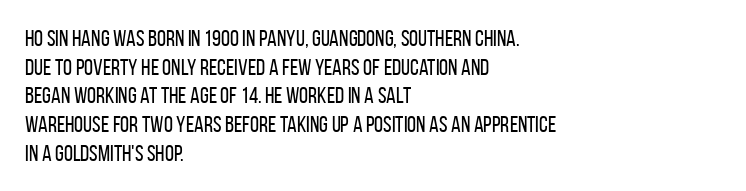
{"italic": "no", "bold": "no", "underline": "no", "align": "left", "line_spacing": "normal", "line_spacing_ratio": 1.25, "letter_spacing": "normal", "letter_spacing_em": 0.0, "glyph_px": 23}
